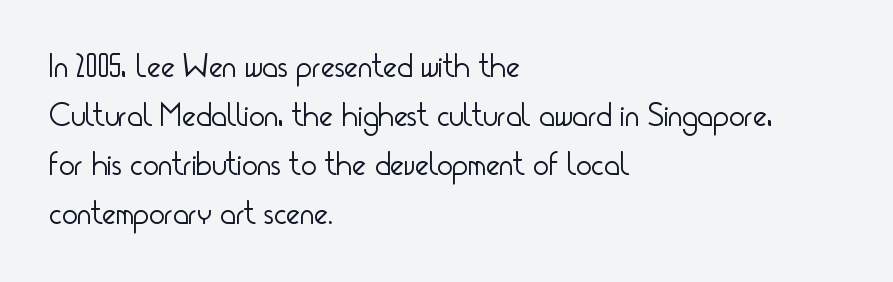
The image shows 33 px light, condensed sans-serif type, upright; set left-aligned, normal line spacing (1.48x), normal letter spacing, not underlined; low stroke contrast and a small x-height.
